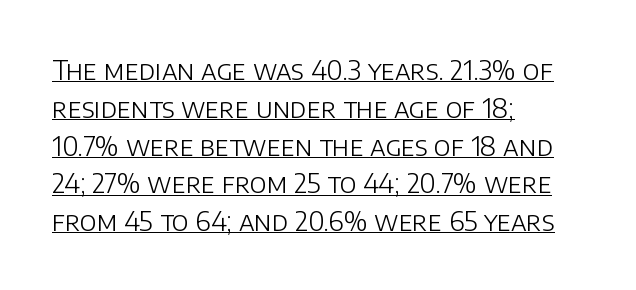
{"italic": "no", "bold": "no", "underline": "yes", "align": "left", "line_spacing": "normal", "line_spacing_ratio": 1.4, "letter_spacing": "normal", "letter_spacing_em": 0.0, "glyph_px": 27}
